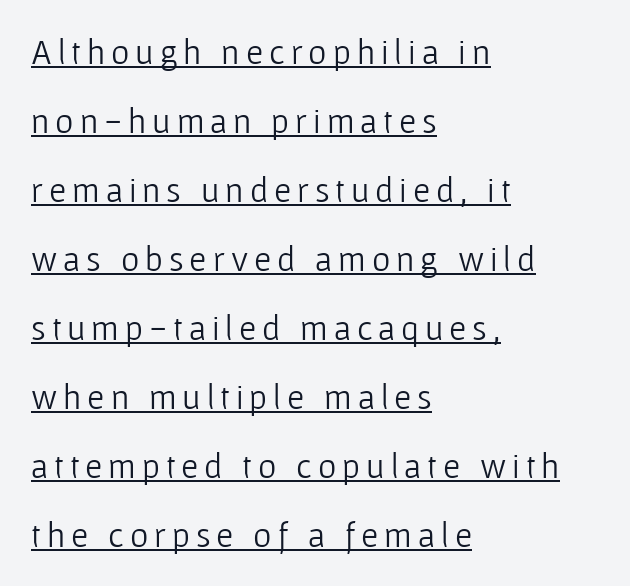
Has an underline been added? It has. Regarding leading, the lines here are spaced well apart. Character widths vary here, with narrow letters taking less room than wide ones. No heavy texture on the line: the type isn't bold.
